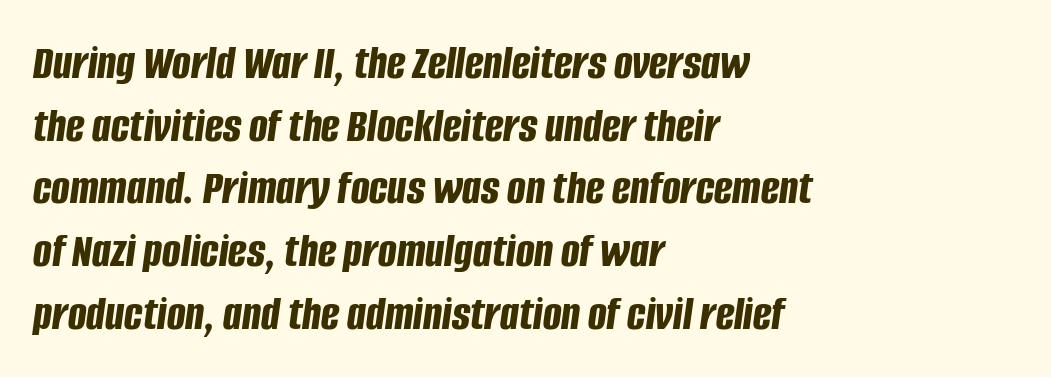
A student would call this left alignment; a typographer would say flush left, rag right. An italicized treatment has been applied to the whole sample. The designer left line spacing at the default. The letters advance in unequal steps, a hallmark of proportional type. This rendering features lettering with no underline.
